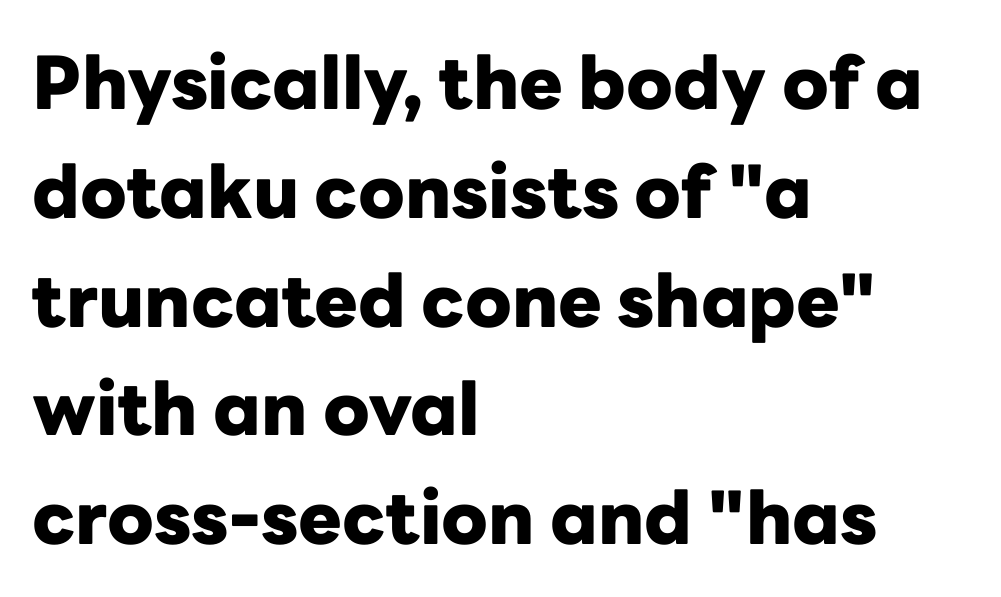
Students, this is bold: see how much ink each stroke carries. One-word summary of the alignment: left. Honestly, the row spacing looks completely unremarkable. Varying glyph widths throughout — classic text-font behaviour. Check the space under the baseline: it is left empty.
